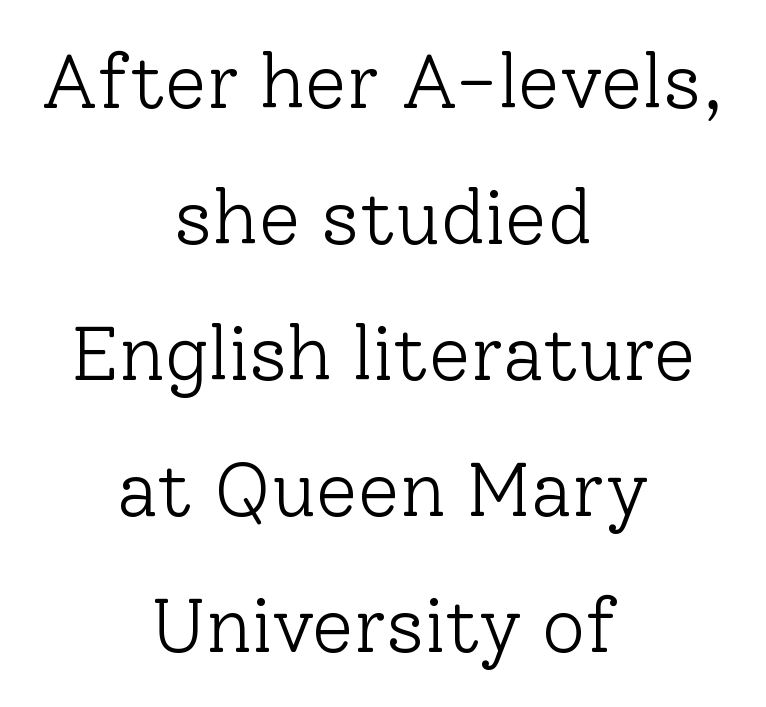
The image shows 76 px light serif type, upright; set centered, line spacing 1.79x, normal letter spacing, not underlined; low stroke contrast and a medium x-height.
